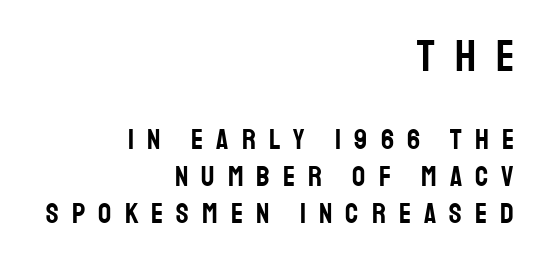
Short note: letters widely spaced. Character size in the leading block exceeds that of the trailing block. Serif or sans? Sans — the stroke terminals are bare. A typesetter would call this proportional, since set widths differ per character.
